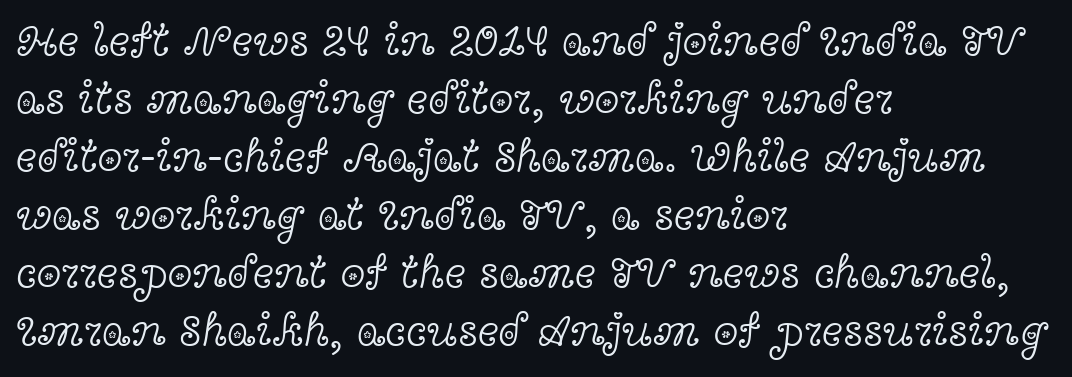
{"serif": "yes", "bold": "no", "weight": "light", "width": "wide", "x_height": "medium", "monospaced": "no", "underline": "no", "align": "left", "line_spacing": "normal", "line_spacing_ratio": 1.29, "letter_spacing": "normal", "letter_spacing_em": 0.0, "glyph_px": 45}
